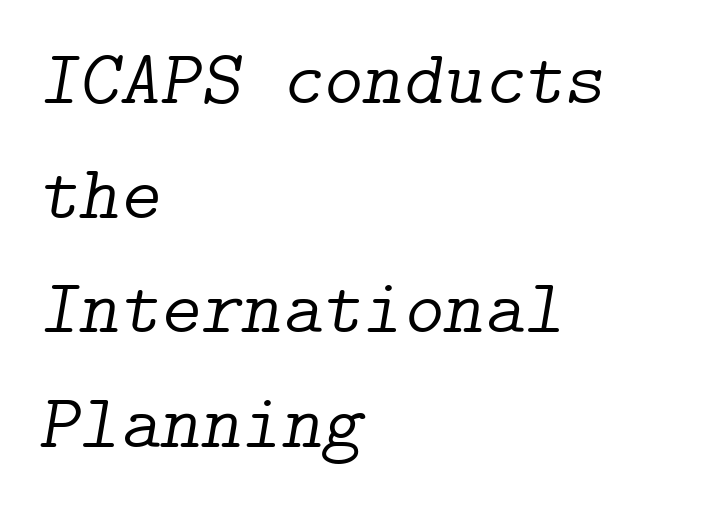
In terms of posture, this sample is oblique. In CSS terms this would be text-align: left. Letter spacing: default. Weight: regular or lighter.
